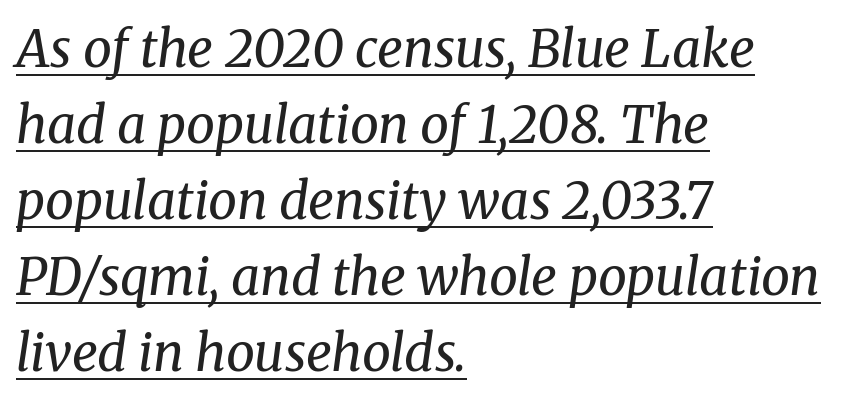
The image shows 51 px regular-weight serif type, italic (leaning right); set left-aligned, normal line spacing (1.49x), normal letter spacing, underlined; medium stroke contrast and a medium x-height.
